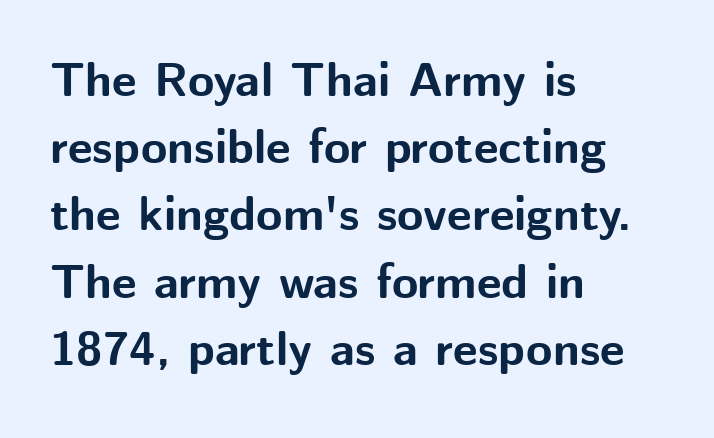
Observe the ordinary spacing: letters are neighbours, not strangers. Proportional: the letters do not fall into vertical columns. Quick note: underline off. These lines were composed using upright roman letters.
